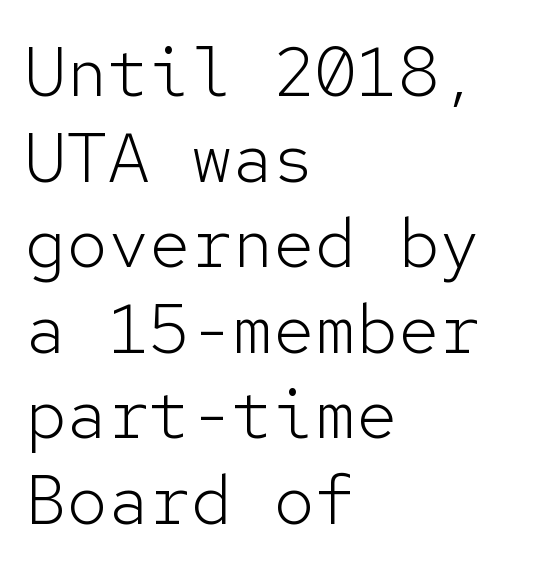
The image shows 69 px light sans-serif type, upright, monospaced; set left-aligned, line spacing 1.24x, normal letter spacing, not underlined; low stroke contrast and a medium x-height.
